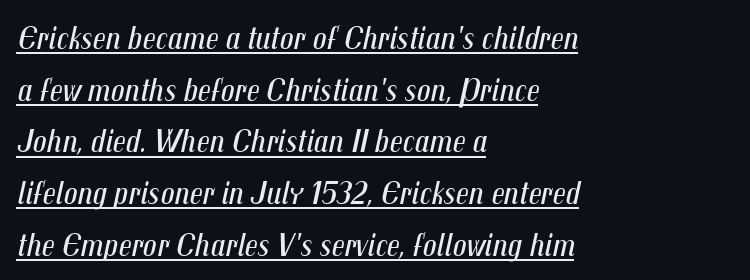
The image shows 34 px regular-weight, condensed type, italic (leaning right); set left-aligned, normal line spacing (1.52x), normal letter spacing, underlined; medium stroke contrast and a medium x-height.
